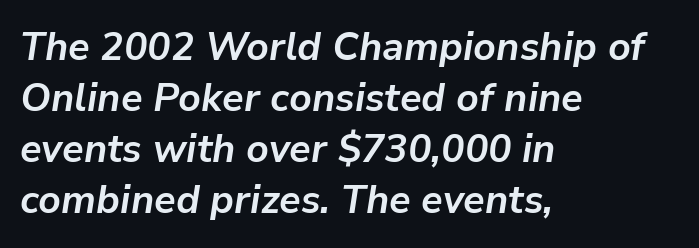
{"italic": "yes", "lean": "right", "slant_degrees": 9, "bold": "yes", "weight": "bold", "width": "normal", "stroke_contrast": "low", "x_height": "medium", "monospaced": "no", "underline": "no", "align": "left", "line_spacing": "normal", "line_spacing_ratio": 1.31, "letter_spacing": "normal", "letter_spacing_em": 0.0, "glyph_px": 39}
